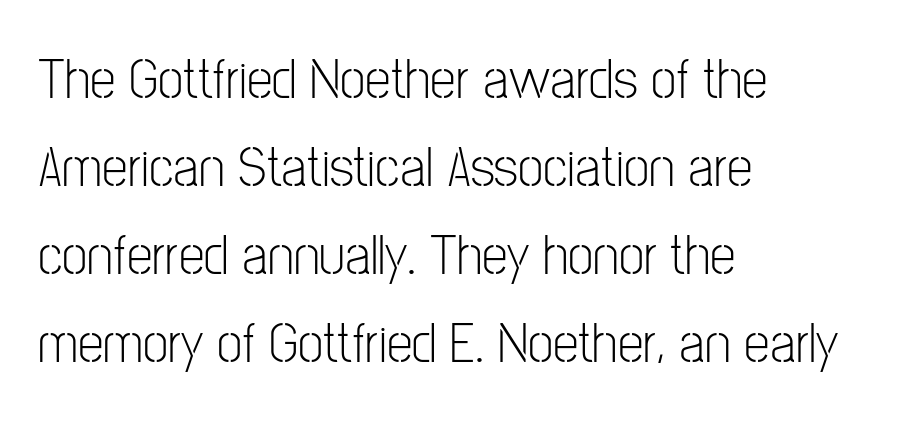
Q: Is the text bold? A: No.
Q: Is the text italic (slanted)? A: No, it is upright.
Q: Is the typeface a serif or a sans-serif typeface? A: Sans-serif.
Q: Is the text underlined? A: No.
Q: How is the paragraph aligned? A: Left-aligned.
Q: Is the spacing between letters normal or unusually wide? A: Normal.
Q: Is the spacing between lines tight, normal or loose? A: Normal.
Q: Width (condensed, normal, or wide)? A: Condensed.
Q: Stroke contrast? A: Low.
Q: x-height? A: Medium.
Q: Monospaced? A: No.
